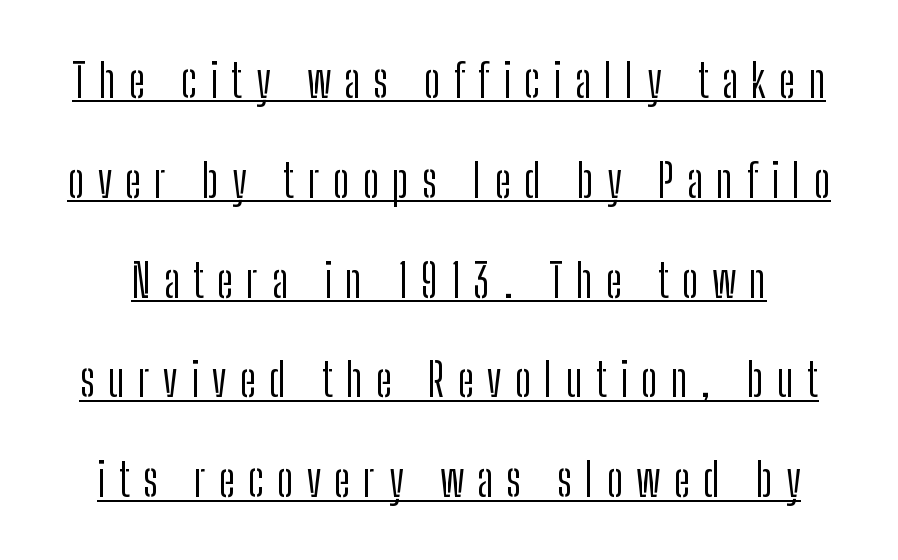
The image shows 46 px light, condensed sans-serif type, upright; set loose line spacing (2.17x), unusually wide letter spacing (+0.29 em), underlined; low stroke contrast and a medium x-height.
